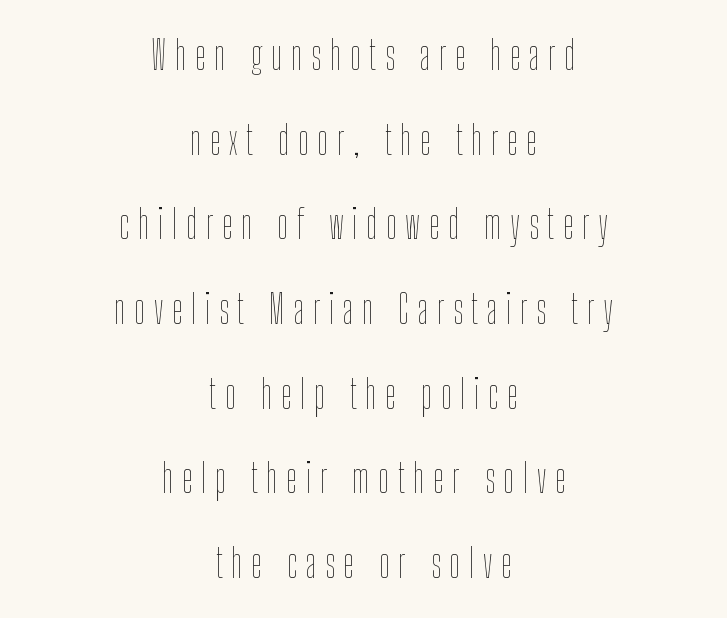
Q: Is the text bold? A: No.
Q: Is the text italic (slanted)? A: No, it is upright.
Q: Is the text underlined? A: No.
Q: How is the paragraph aligned? A: Centered.
Q: Is the spacing between letters normal or unusually wide? A: Unusually wide.
Q: Is the spacing between lines tight, normal or loose? A: Loose.
Q: Width (condensed, normal, or wide)? A: Condensed.
Q: Stroke contrast? A: Low.
Q: x-height? A: Medium.
Q: Monospaced? A: No.
